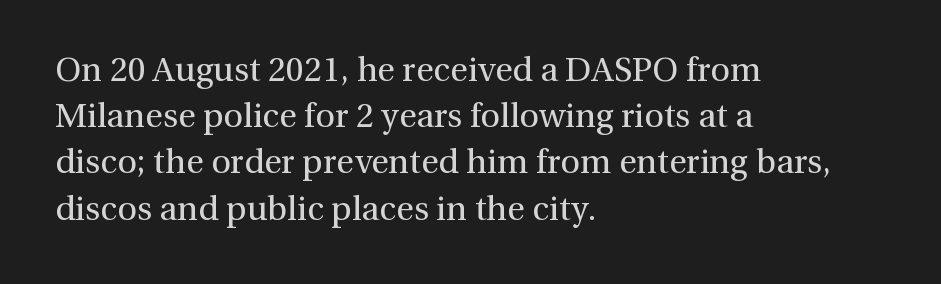
Q: Is the text bold? A: No.
Q: Is the text italic (slanted)? A: No, it is upright.
Q: Is the typeface a serif or a sans-serif typeface? A: Serif.
Q: Is the text underlined? A: No.
Q: How is the paragraph aligned? A: Left-aligned.
Q: Is the spacing between letters normal or unusually wide? A: Normal.
Q: Is the spacing between lines tight, normal or loose? A: Normal.
Q: Width (condensed, normal, or wide)? A: Normal.
Q: x-height? A: Medium.
Q: Monospaced? A: No.
